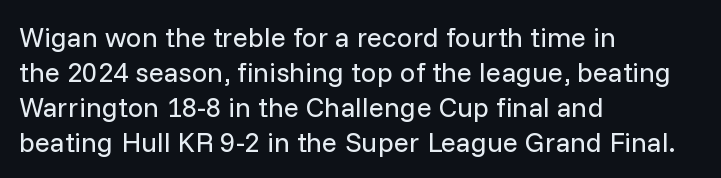
Q: Is the text bold? A: No.
Q: Is the text italic (slanted)? A: No, it is upright.
Q: Is the typeface a serif or a sans-serif typeface? A: Sans-serif.
Q: Is the text underlined? A: No.
Q: How is the paragraph aligned? A: Left-aligned.
Q: Is the spacing between letters normal or unusually wide? A: Normal.
Q: Is the spacing between lines tight, normal or loose? A: Normal.
Q: Width (condensed, normal, or wide)? A: Normal.
Q: Stroke contrast? A: Low.
Q: x-height? A: Medium.
Q: Monospaced? A: No.
